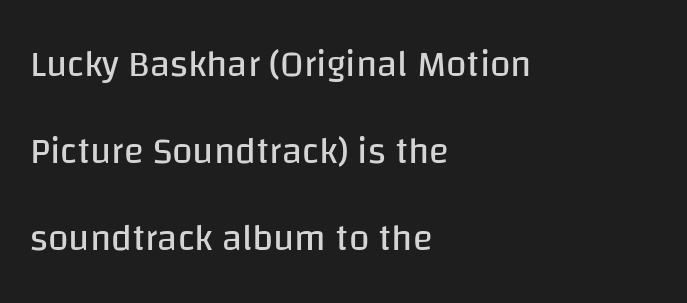
{"serif": "no", "italic": "no", "bold": "no", "weight": "regular", "width": "normal", "stroke_contrast": "low", "x_height": "large", "monospaced": "no", "underline": "no", "align": "left", "line_spacing": "loose", "line_spacing_ratio": 2.35, "letter_spacing": "normal", "letter_spacing_em": 0.0, "glyph_px": 37}
